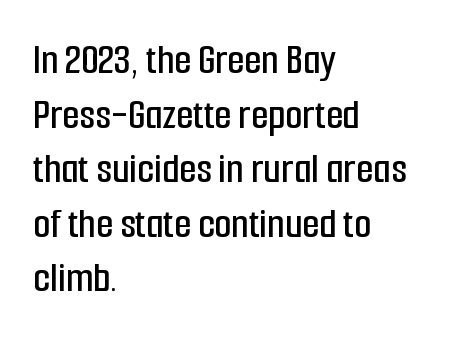
The image shows 44 px condensed sans-serif type, upright; set left-aligned, line spacing 1.24x, normal letter spacing, not underlined; low stroke contrast and a medium x-height.
